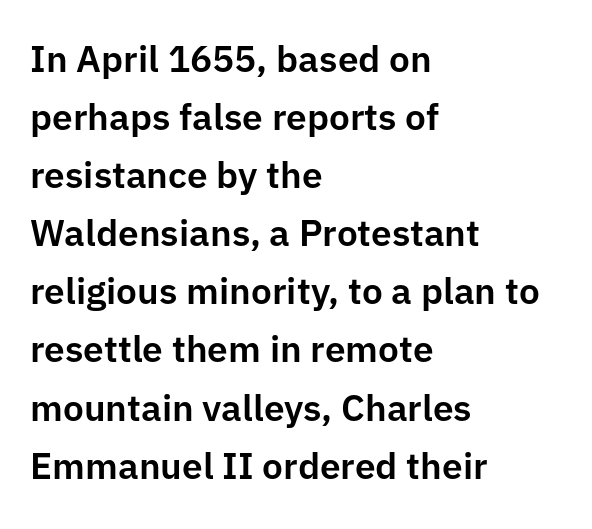
{"serif": "no", "italic": "no", "width": "normal", "stroke_contrast": "low", "x_height": "medium", "monospaced": "no", "underline": "no", "align": "left", "line_spacing": "normal", "line_spacing_ratio": 1.57, "letter_spacing": "normal", "letter_spacing_em": 0.0, "glyph_px": 37}
